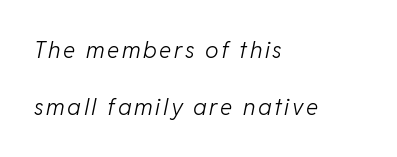
{"italic": "yes", "lean": "right", "slant_degrees": 11, "bold": "no", "underline": "no", "align": "left", "line_spacing": "loose", "line_spacing_ratio": 2.49, "glyph_px": 23}
